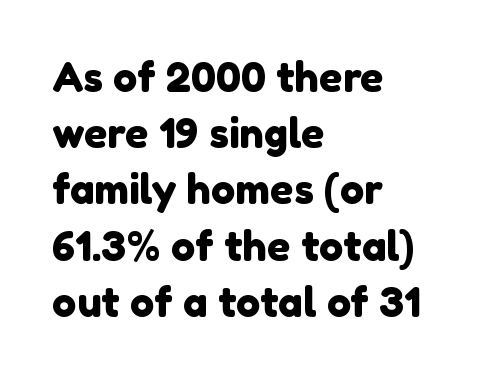
The letters advance in unequal steps, a hallmark of proportional type. Descender tails drop into unmarked territory. A typesetter would label this face a sans. A typesetter would call this leading conventional body-copy spacing. Honestly, the letter spacing is just normal — you wouldn't notice it.
